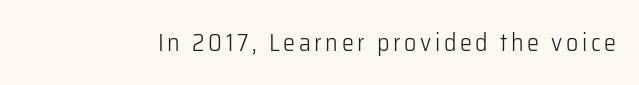
The image shows 24 px text type, upright; set not underlined.
